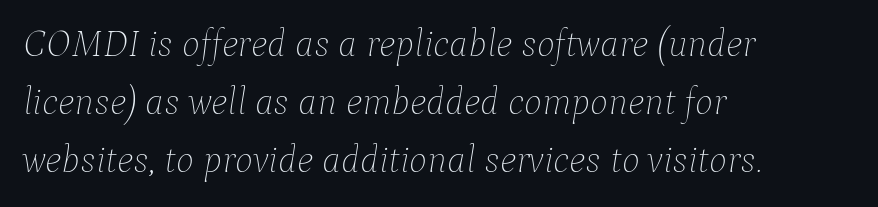
Q: Is the text bold? A: No.
Q: Is the text italic (slanted)? A: Yes, it leans right by about 9 degrees.
Q: Is the text underlined? A: No.
Q: How is the paragraph aligned? A: Left-aligned.
Q: Is the spacing between letters normal or unusually wide? A: Normal.
Q: Is the spacing between lines tight, normal or loose? A: Normal.
Q: Width (condensed, normal, or wide)? A: Normal.
Q: Stroke contrast? A: Low.
Q: x-height? A: Medium.
Q: Monospaced? A: No.
